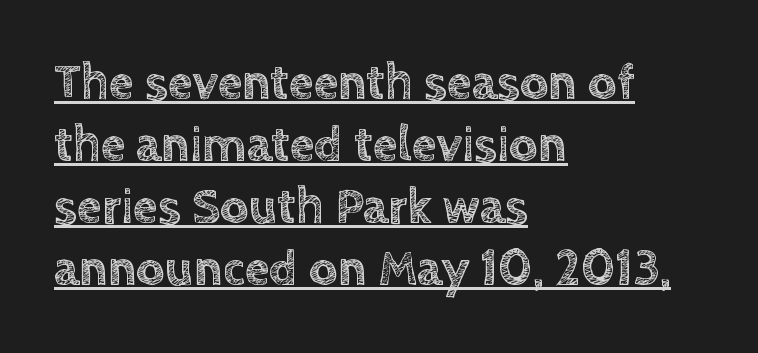
The paragraph shown leans on its left margin. Every word sits above its own underline. Words appear dense and cohesive because spacing is normal. The font's upright variant was chosen for this text.
